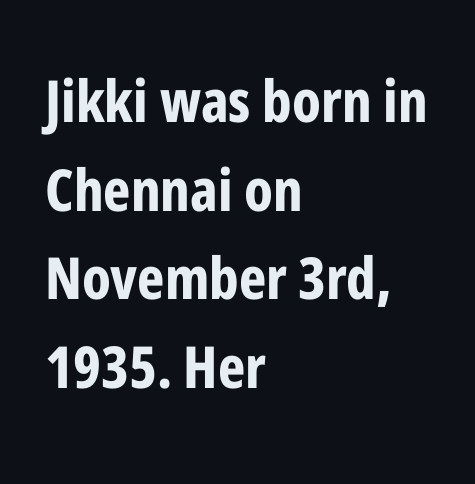
Q: Is the text bold? A: Yes.
Q: Is the text italic (slanted)? A: No, it is upright.
Q: Is the typeface a serif or a sans-serif typeface? A: Sans-serif.
Q: Is the text underlined? A: No.
Q: How is the paragraph aligned? A: Left-aligned.
Q: Is the spacing between letters normal or unusually wide? A: Normal.
Q: Is the spacing between lines tight, normal or loose? A: Normal.
Q: Width (condensed, normal, or wide)? A: Condensed.
Q: Stroke contrast? A: Low.
Q: x-height? A: Medium.
Q: Monospaced? A: No.
